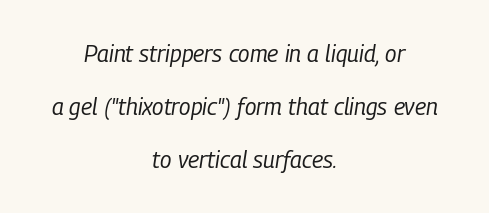
Q: Is the text bold? A: No.
Q: Is the text italic (slanted)? A: Yes, it leans right by about 9 degrees.
Q: Is the text underlined? A: No.
Q: How is the paragraph aligned? A: Centered.
Q: Is the spacing between letters normal or unusually wide? A: Normal.
Q: Is the spacing between lines tight, normal or loose? A: Loose.
